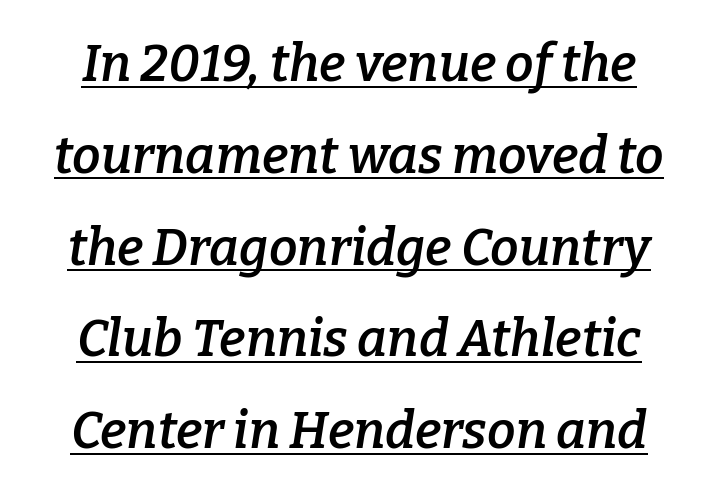
The image shows 51 px semibold serif type, italic (leaning right); set line spacing 1.8x, normal letter spacing, underlined; low stroke contrast and a medium x-height.
